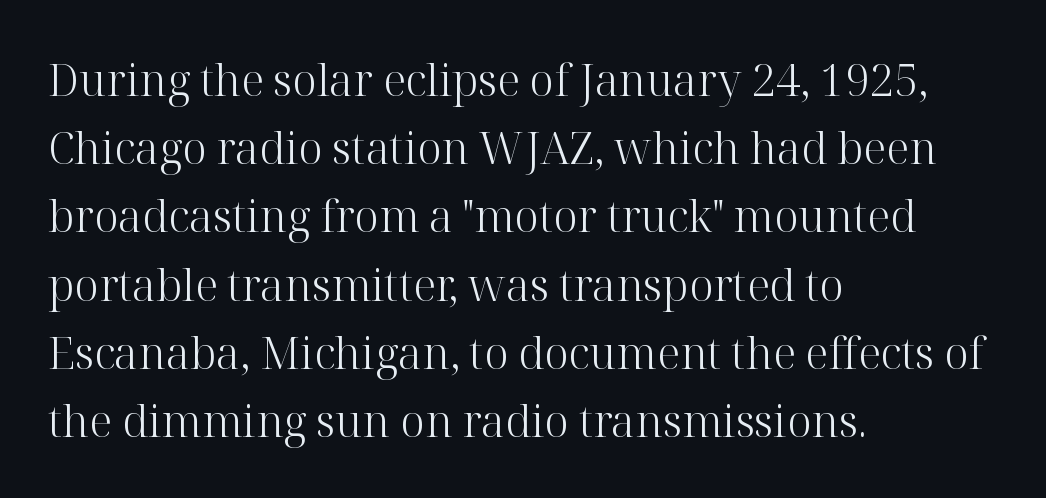
Q: Is the text bold? A: No.
Q: Is the text italic (slanted)? A: No, it is upright.
Q: Is the typeface a serif or a sans-serif typeface? A: Serif.
Q: Is the text underlined? A: No.
Q: How is the paragraph aligned? A: Left-aligned.
Q: Is the spacing between letters normal or unusually wide? A: Normal.
Q: Is the spacing between lines tight, normal or loose? A: Normal.
Q: Width (condensed, normal, or wide)? A: Normal.
Q: Stroke contrast? A: High.
Q: x-height? A: Medium.
Q: Monospaced? A: No.
